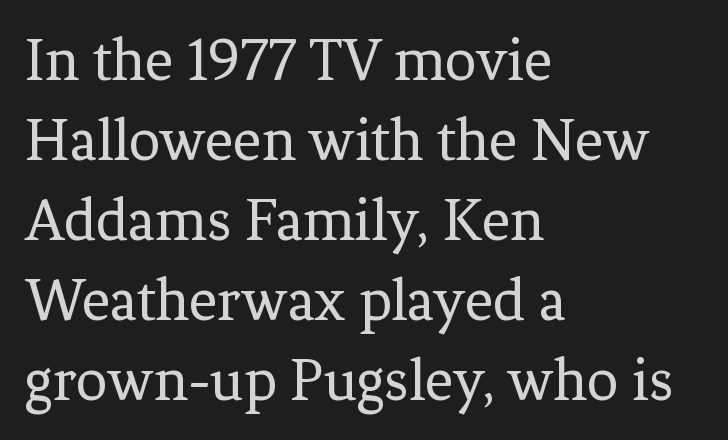
Q: Is the text bold? A: No.
Q: Is the text italic (slanted)? A: No, it is upright.
Q: Is the typeface a serif or a sans-serif typeface? A: Serif.
Q: Is the text underlined? A: No.
Q: How is the paragraph aligned? A: Left-aligned.
Q: Is the spacing between letters normal or unusually wide? A: Normal.
Q: Is the spacing between lines tight, normal or loose? A: Normal.
Q: Width (condensed, normal, or wide)? A: Normal.
Q: Stroke contrast? A: Low.
Q: x-height? A: Medium.
Q: Monospaced? A: No.
